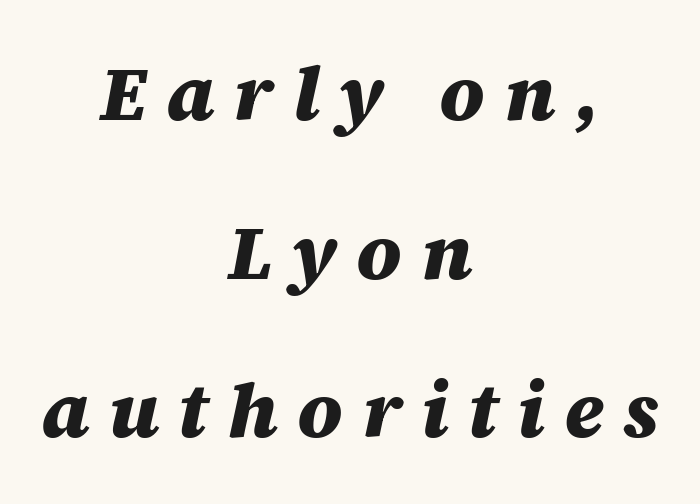
{"italic": "yes", "lean": "right", "slant_degrees": 12, "bold": "yes", "weight": "heavy", "width": "normal", "stroke_contrast": "medium", "x_height": "large", "monospaced": "no", "underline": "no", "align": "center", "line_spacing": "loose", "line_spacing_ratio": 2.06, "letter_spacing": "wide", "letter_spacing_em": 0.25, "glyph_px": 77}
